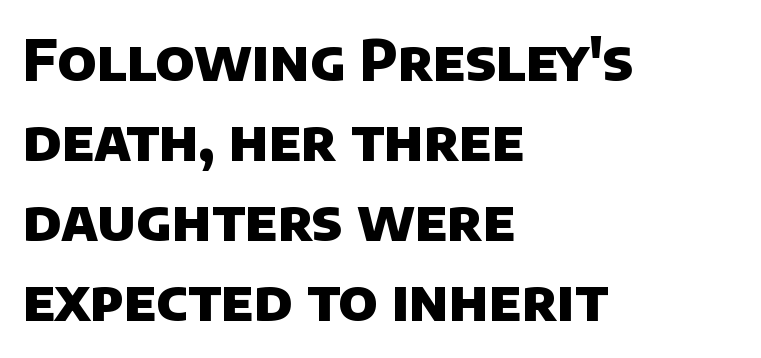
The image shows 56 px heavy sans-serif type; set left-aligned, normal line spacing (1.43x), normal letter spacing, not underlined; low stroke contrast and a large x-height.
